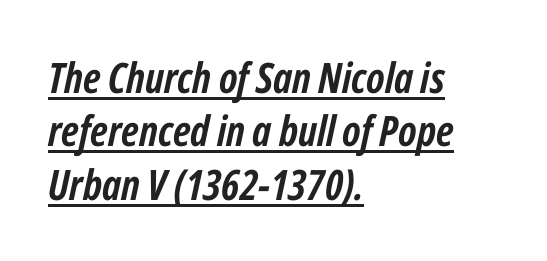
The image shows 42 px semibold, condensed type, italic (leaning right); set left-aligned, normal line spacing (1.27x), normal letter spacing, underlined; low stroke contrast and a medium x-height.
